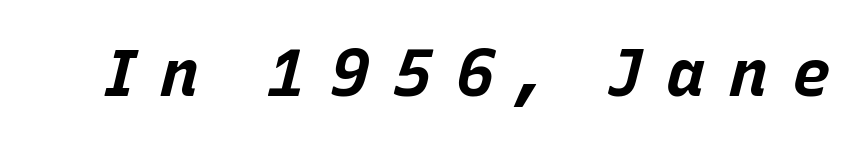
The image shows 65 px bold type, italic (leaning right); set unusually wide letter spacing (+0.37 em), not underlined; low stroke contrast and a large x-height.
